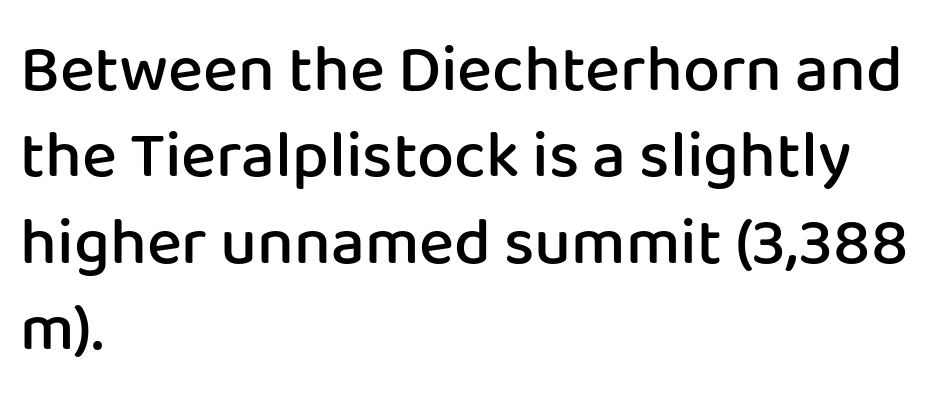
{"serif": "no", "italic": "no", "bold": "semi", "weight": "semibold", "width": "normal", "stroke_contrast": "low", "x_height": "medium", "monospaced": "no", "underline": "no", "align": "left", "line_spacing": "normal", "line_spacing_ratio": 1.31, "letter_spacing": "normal", "letter_spacing_em": 0.0, "glyph_px": 66}
